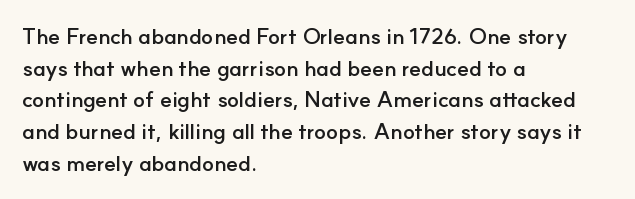
{"italic": "no", "bold": "yes", "underline": "no", "align": "left", "line_spacing": "normal", "line_spacing_ratio": 1.44, "letter_spacing": "normal", "letter_spacing_em": 0.0, "glyph_px": 22}
